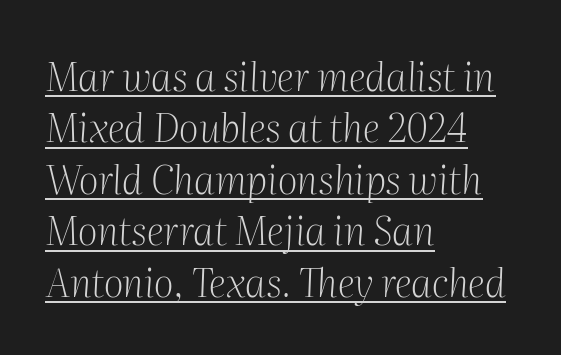
The rendering keeps characters at their native spacing. What's the leading like? Ordinary, nothing unusual. The face used here is proportionally spaced, like ordinary book or web type. The letters carry serifs — small finishing strokes at the ends of their stems. Does the lettering tilt? It does — this is italic.
